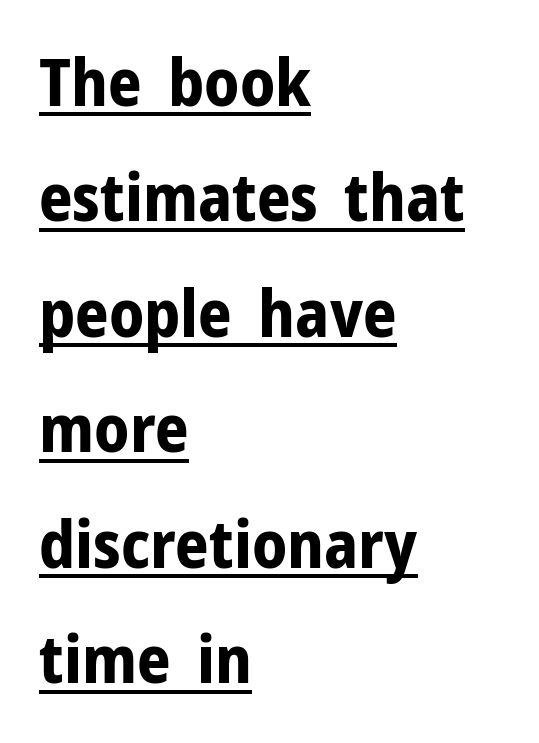
{"serif": "no", "italic": "no", "bold": "yes", "weight": "bold", "width": "normal", "stroke_contrast": "low", "x_height": "medium", "monospaced": "no", "underline": "yes", "align": "left", "line_spacing_ratio": 1.75, "letter_spacing": "normal", "letter_spacing_em": 0.0, "glyph_px": 66}
